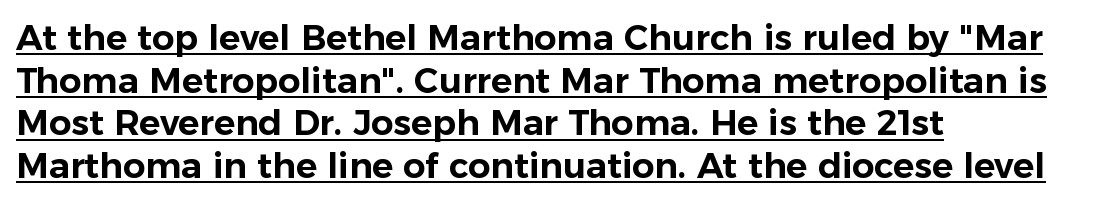
{"serif": "no", "italic": "no", "width": "normal", "stroke_contrast": "low", "x_height": "medium", "monospaced": "no", "underline": "yes", "align": "left", "line_spacing_ratio": 1.22, "letter_spacing": "normal", "letter_spacing_em": 0.0, "glyph_px": 35}
